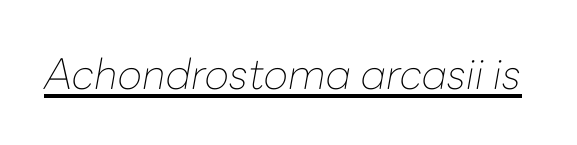
Here the glyphs are tracked normally, forming tight word shapes. The passage shown leans; its letterforms are oblique. The typesetter has applied underlining to the passage shown. Varying glyph widths throughout — classic text-font behaviour. The passage shown is not bold in any degree.
